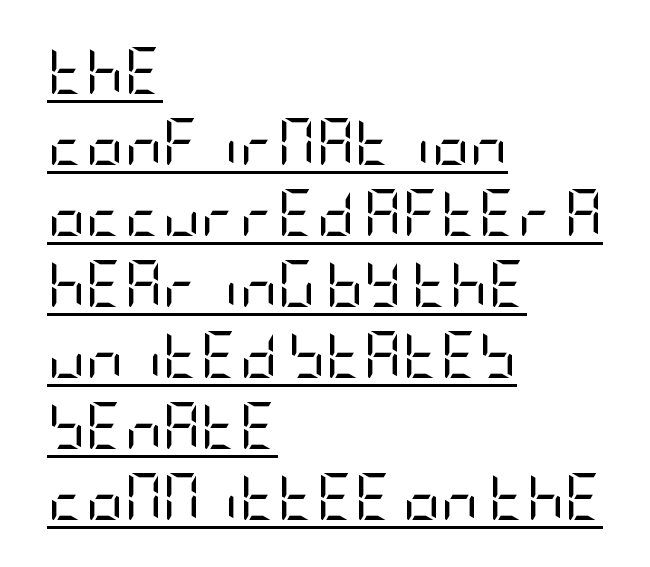
Q: Is the text bold? A: No.
Q: Is the text italic (slanted)? A: No, it is upright.
Q: Is the typeface a serif or a sans-serif typeface? A: Sans-serif.
Q: Is the text underlined? A: Yes.
Q: How is the paragraph aligned? A: Left-aligned.
Q: Is the spacing between letters normal or unusually wide? A: Normal.
Q: Is the spacing between lines tight, normal or loose? A: Normal.
Q: Width (condensed, normal, or wide)? A: Condensed.
Q: Stroke contrast? A: Low.
Q: x-height? A: Large.
